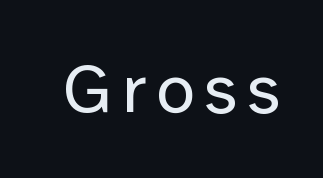
{"serif": "no", "italic": "no", "bold": "no", "weight": "regular", "width": "normal", "stroke_contrast": "low", "x_height": "medium", "monospaced": "no", "underline": "no", "glyph_px": 70}
